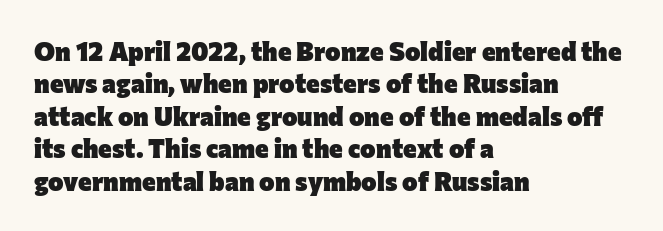
Interline gaps are of average width in this sample. Words float on clear page, feet unadorned. Weight check: bold — yes, fully. These lines were composed using upright roman letters.
